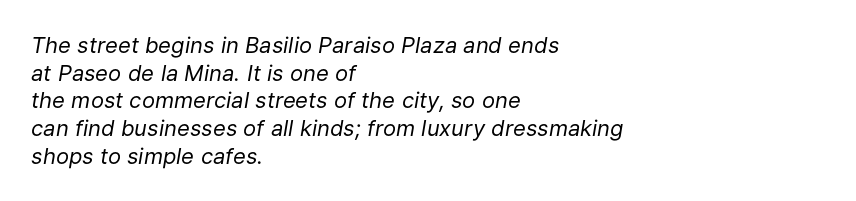
Q: Is the text bold? A: No.
Q: Is the text italic (slanted)? A: Yes, it leans right by about 9 degrees.
Q: Is the text underlined? A: No.
Q: How is the paragraph aligned? A: Left-aligned.
Q: Is the spacing between letters normal or unusually wide? A: Normal.
Q: Is the spacing between lines tight, normal or loose? A: Normal.
